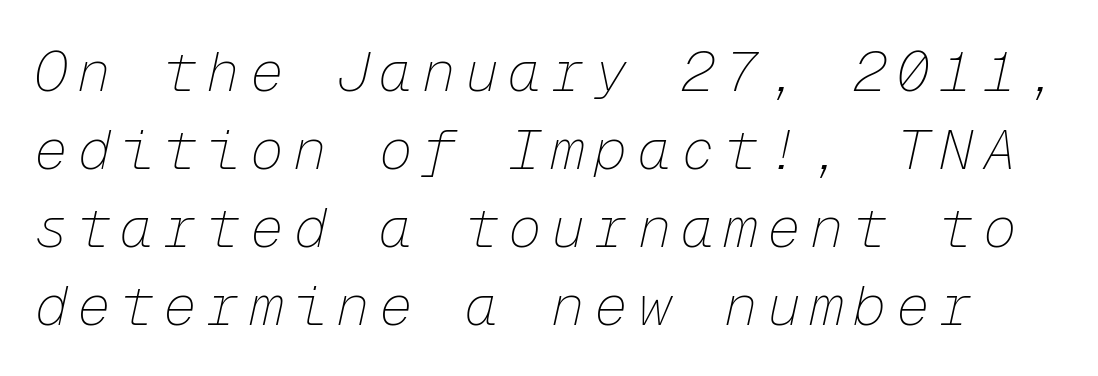
{"italic": "yes", "lean": "right", "slant_degrees": 12, "bold": "no", "weight": "thin", "width": "normal", "stroke_contrast": "low", "x_height": "medium", "monospaced": "yes", "underline": "no", "line_spacing": "normal", "line_spacing_ratio": 1.39, "glyph_px": 56}
